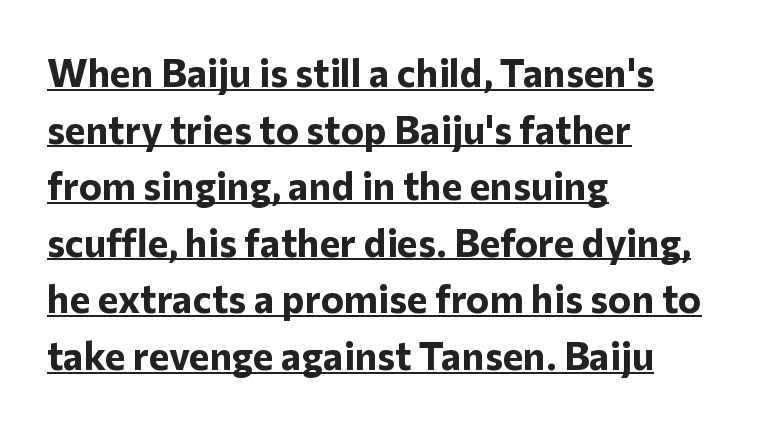
Caption: bold face, heavy strokes. The type sits square on the baseline with zero lean. Baseline-to-baseline distance is the conventional proportion of letter height. The sample's only ornament is a line tracing under the words.
